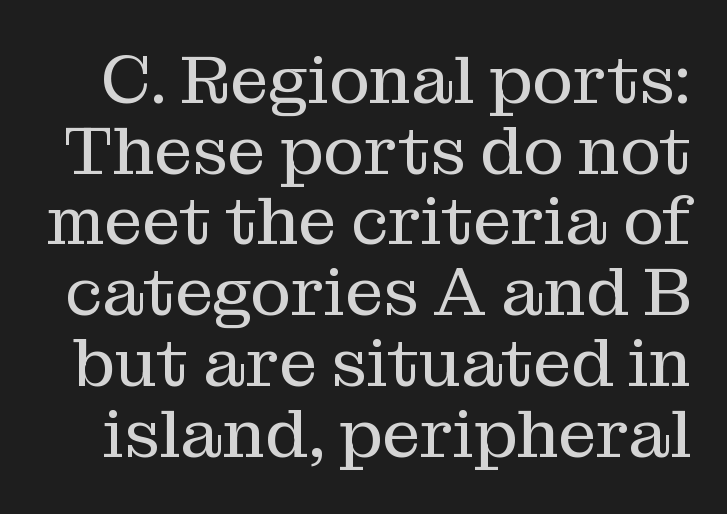
Q: Is the text bold? A: No.
Q: Is the text italic (slanted)? A: No, it is upright.
Q: Is the typeface a serif or a sans-serif typeface? A: Serif.
Q: Is the text underlined? A: No.
Q: Is the spacing between letters normal or unusually wide? A: Normal.
Q: Is the spacing between lines tight, normal or loose? A: Tight.
Q: Width (condensed, normal, or wide)? A: Normal.
Q: Stroke contrast? A: Medium.
Q: x-height? A: Medium.
Q: Monospaced? A: No.
